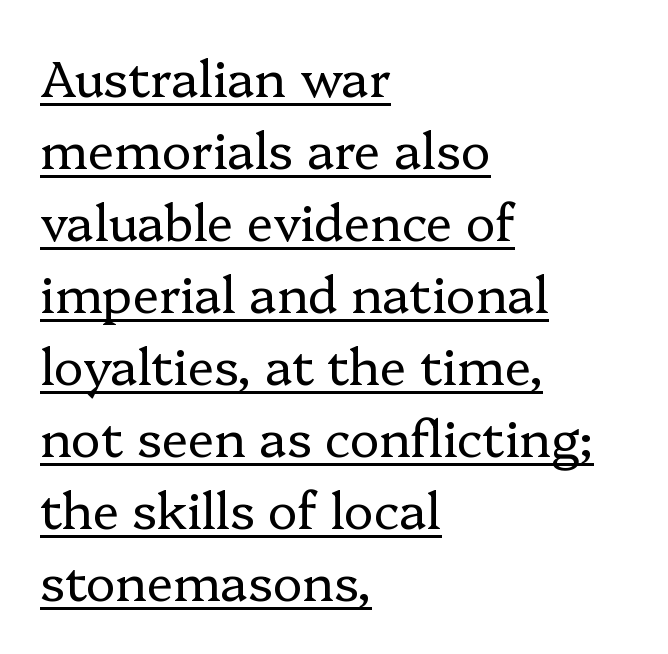
{"serif": "yes", "italic": "no", "bold": "no", "weight": "regular", "width": "normal", "stroke_contrast": "low", "x_height": "medium", "monospaced": "no", "underline": "yes", "align": "left", "line_spacing": "normal", "line_spacing_ratio": 1.44, "letter_spacing": "normal", "letter_spacing_em": 0.0, "glyph_px": 50}
